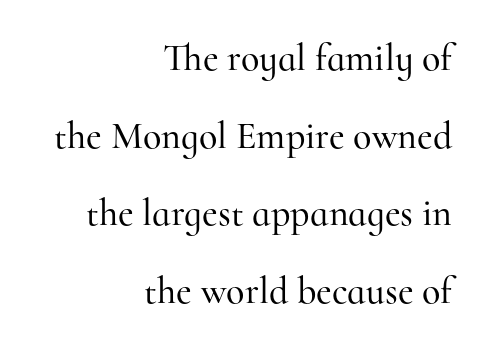
{"serif": "yes", "italic": "no", "width": "normal", "stroke_contrast": "high", "x_height": "small", "monospaced": "no", "underline": "no", "align": "right", "line_spacing": "loose", "line_spacing_ratio": 2.04, "letter_spacing": "normal", "letter_spacing_em": 0.0, "glyph_px": 38}
